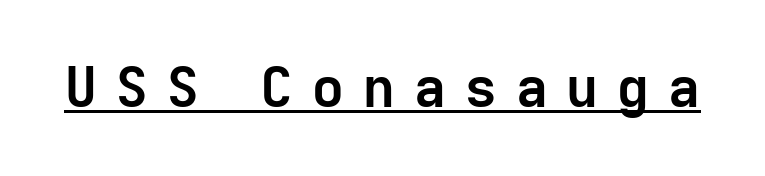
The image shows 55 px semibold sans-serif type, upright; set unusually wide letter spacing (+0.35 em), underlined; low stroke contrast and a medium x-height.
